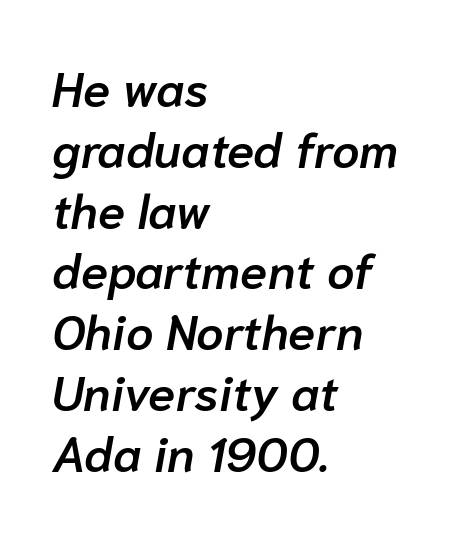
Q: Is the text bold? A: Semi-bold.
Q: Is the text italic (slanted)? A: Yes, it leans right by about 10 degrees.
Q: Is the text underlined? A: No.
Q: How is the paragraph aligned? A: Left-aligned.
Q: Is the spacing between letters normal or unusually wide? A: Normal.
Q: Width (condensed, normal, or wide)? A: Normal.
Q: Stroke contrast? A: Low.
Q: x-height? A: Medium.
Q: Monospaced? A: No.
